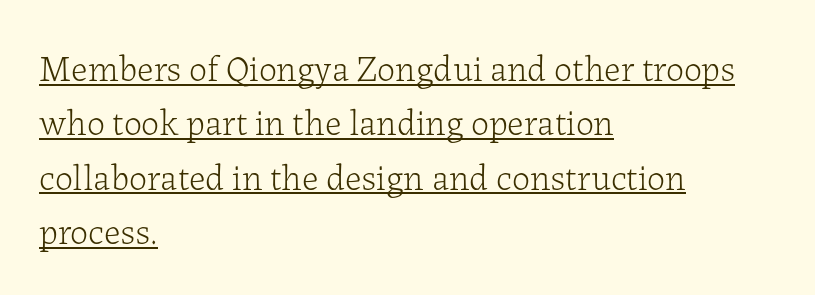
{"serif": "yes", "italic": "no", "bold": "no", "weight": "light", "width": "normal", "stroke_contrast": "low", "x_height": "medium", "monospaced": "no", "underline": "yes", "align": "left", "line_spacing": "normal", "line_spacing_ratio": 1.51, "letter_spacing": "normal", "letter_spacing_em": 0.0, "glyph_px": 36}
